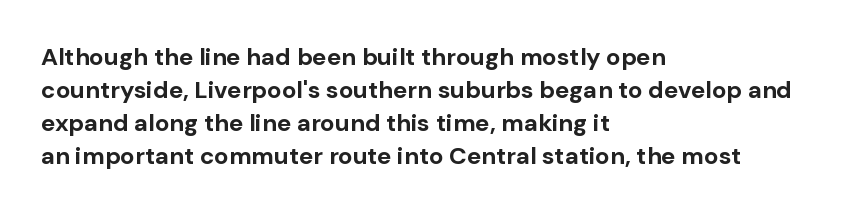
{"italic": "no", "bold": "yes", "underline": "no", "align": "left", "line_spacing": "normal", "line_spacing_ratio": 1.38, "letter_spacing": "normal", "letter_spacing_em": 0.0, "glyph_px": 24}
